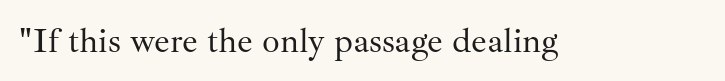
The letters stand upright; this is a roman face. Little horizontal feet cap the strokes, marking this as serif type. Beneath every word, the page is bare. This rendering leaves character spacing at its baseline value. The face looks like a standard text weight, possibly lighter. The rendering uses natural spacing where letterforms have individual widths.
